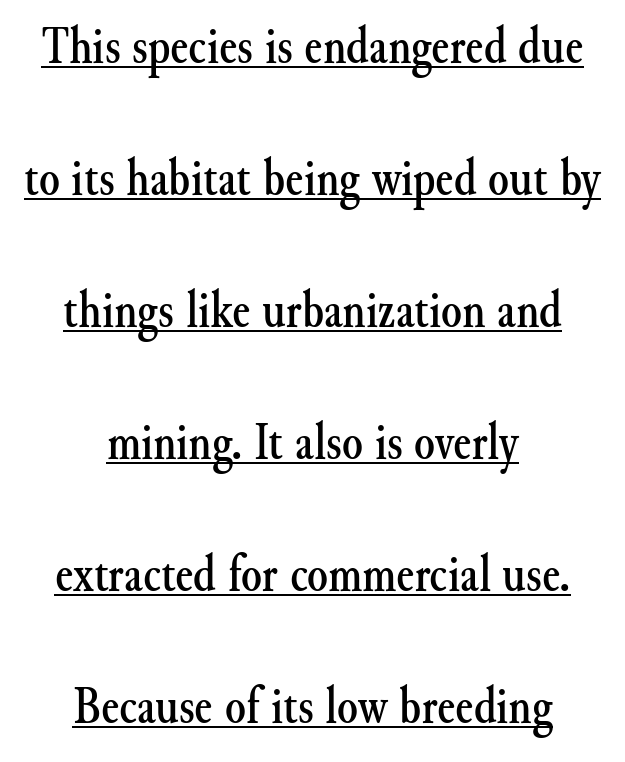
Is there an underline? Yes — a line sits under the letters. Summary of vertical rhythm: relaxed, with wide interline spacing. No extra tracking has been applied to these lines. Nope, not italic — everything's standing straight.
